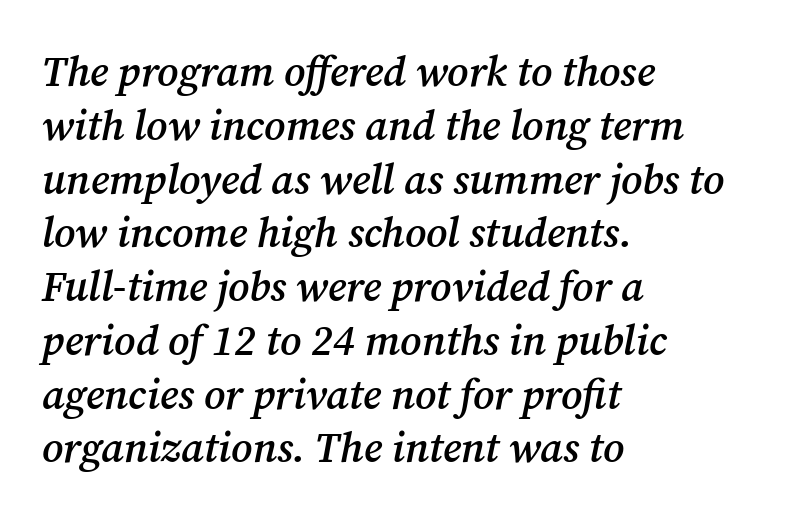
Q: Is the text bold? A: Semi-bold.
Q: Is the text italic (slanted)? A: Yes, it leans right by about 12 degrees.
Q: Is the typeface a serif or a sans-serif typeface? A: Serif.
Q: Is the text underlined? A: No.
Q: How is the paragraph aligned? A: Left-aligned.
Q: Is the spacing between letters normal or unusually wide? A: Normal.
Q: Is the spacing between lines tight, normal or loose? A: Normal.
Q: Width (condensed, normal, or wide)? A: Normal.
Q: Stroke contrast? A: Medium.
Q: x-height? A: Medium.
Q: Monospaced? A: No.
